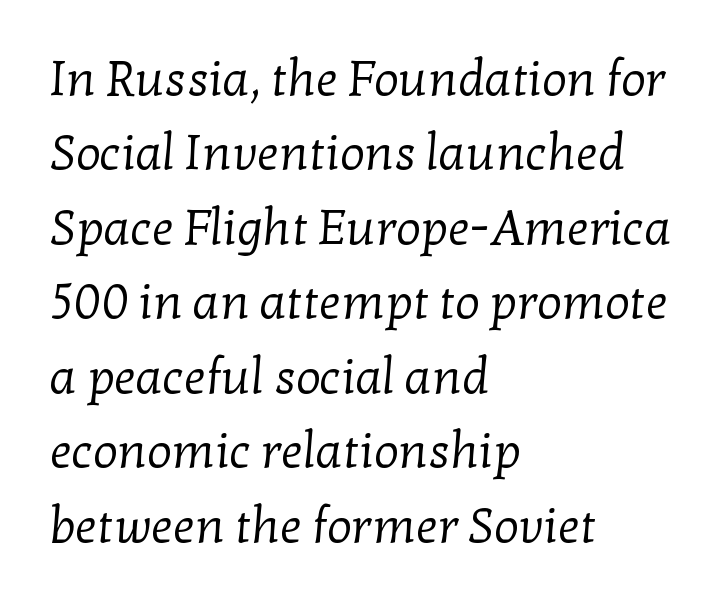
The image shows 49 px regular-weight serif type; set left-aligned, normal line spacing (1.52x), normal letter spacing, not underlined; low stroke contrast and a medium x-height.
